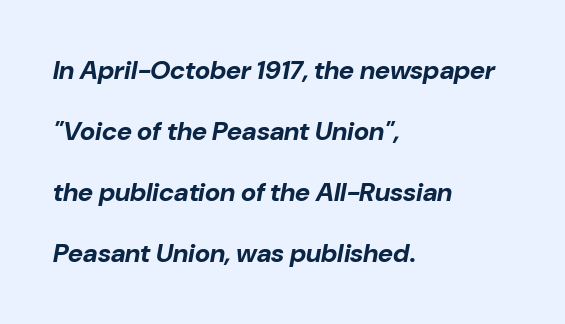
The image shows 26 px bold type, italic (leaning right); set left-aligned, loose line spacing (2.34x), normal letter spacing, not underlined.
